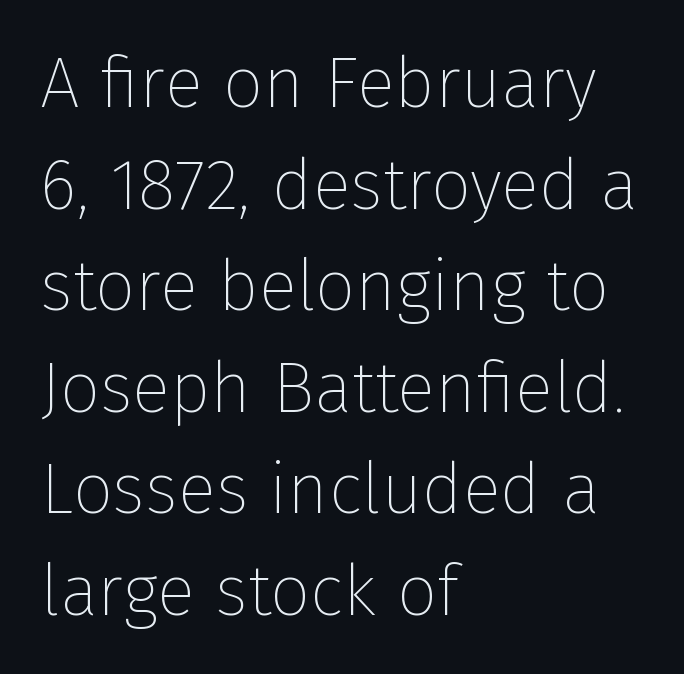
Does the copy run flush right? No — it runs flush left. Is this a fixed-width face? No — the glyphs have proportional, varying widths. Each new line begins a customary step beneath the previous one. Clear beneath every line of the passage. No italicization has been applied; the sample stays upright.
